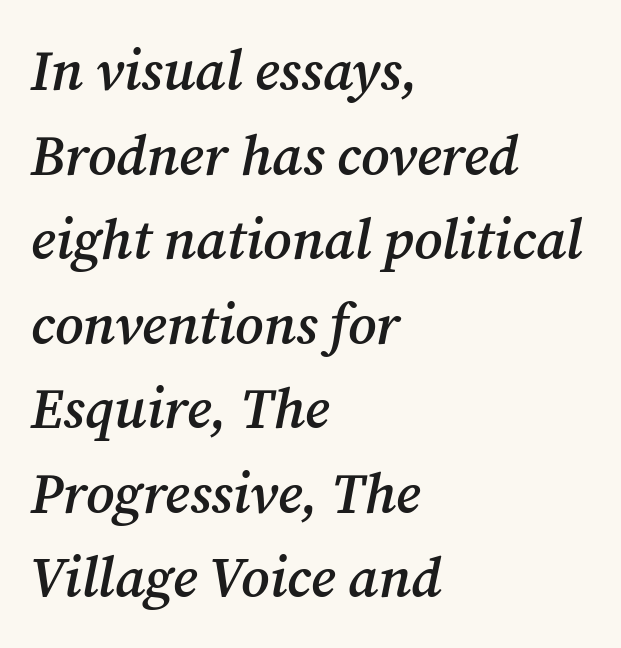
The image shows 56 px semibold serif type, italic (leaning right); set left-aligned, normal line spacing (1.51x), normal letter spacing, not underlined; medium stroke contrast and a medium x-height.
